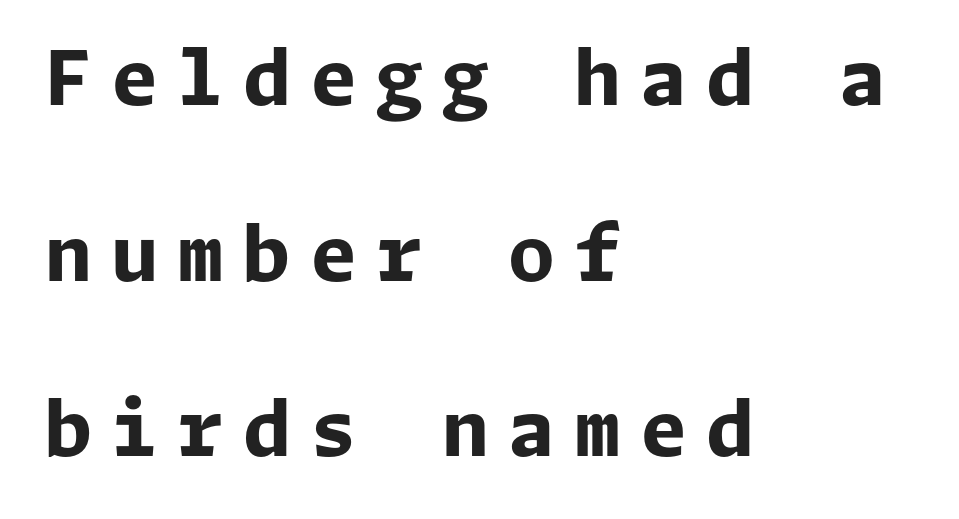
{"serif": "no", "italic": "no", "bold": "yes", "weight": "bold", "width": "normal", "stroke_contrast": "low", "x_height": "medium", "underline": "no", "align": "left", "line_spacing": "loose", "line_spacing_ratio": 2.31, "letter_spacing": "wide", "letter_spacing_em": 0.25, "glyph_px": 76}
